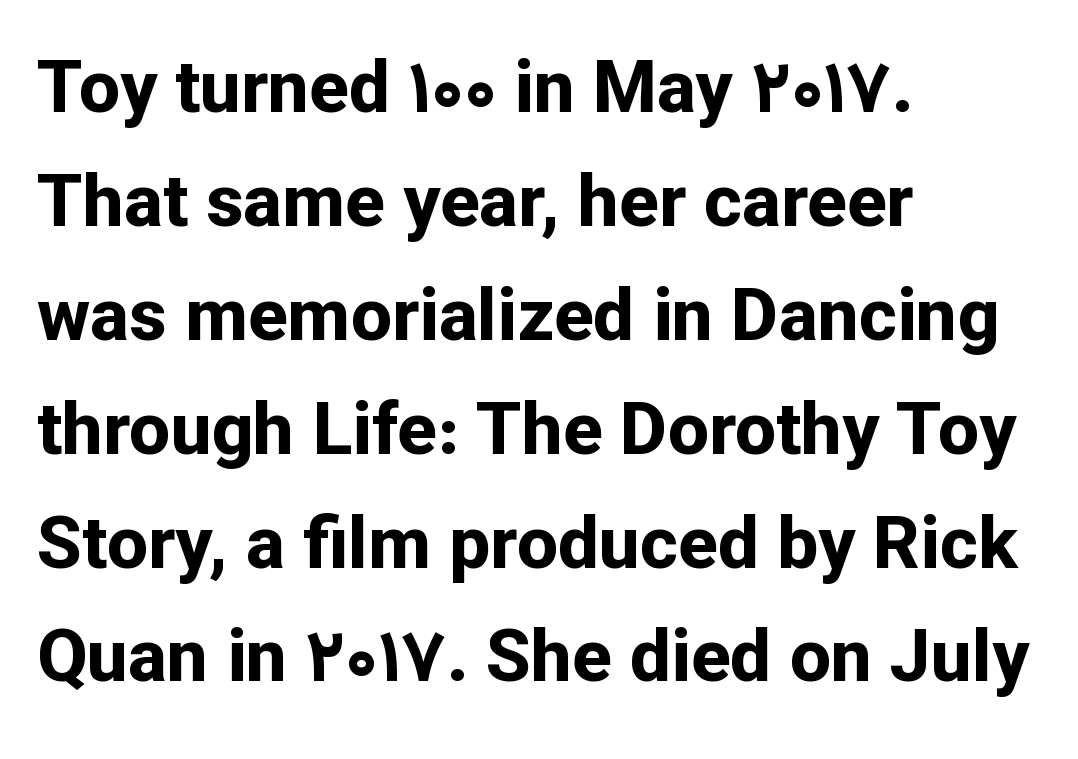
Q: Is the text bold? A: Yes.
Q: Is the text italic (slanted)? A: No, it is upright.
Q: Is the typeface a serif or a sans-serif typeface? A: Sans-serif.
Q: Is the text underlined? A: No.
Q: How is the paragraph aligned? A: Left-aligned.
Q: Is the spacing between letters normal or unusually wide? A: Normal.
Q: Is the spacing between lines tight, normal or loose? A: Normal.
Q: Width (condensed, normal, or wide)? A: Normal.
Q: Stroke contrast? A: Low.
Q: x-height? A: Medium.
Q: Monospaced? A: No.
